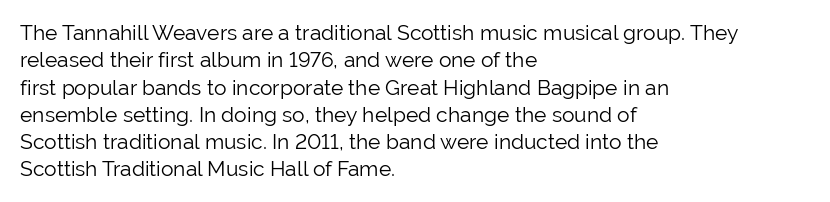
Q: Is the text bold? A: No.
Q: Is the text italic (slanted)? A: No, it is upright.
Q: Is the text underlined? A: No.
Q: How is the paragraph aligned? A: Left-aligned.
Q: Is the spacing between letters normal or unusually wide? A: Normal.
Q: Is the spacing between lines tight, normal or loose? A: Normal.
